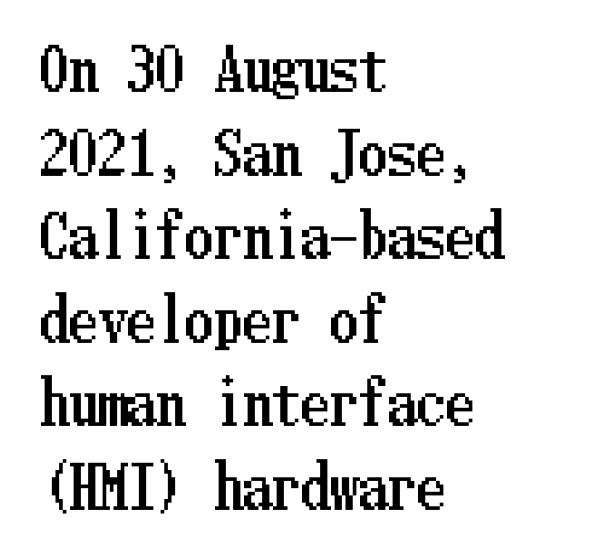
Q: Is the text italic (slanted)? A: No, it is upright.
Q: Is the text underlined? A: No.
Q: How is the paragraph aligned? A: Left-aligned.
Q: Is the spacing between letters normal or unusually wide? A: Normal.
Q: Is the spacing between lines tight, normal or loose? A: Normal.
Q: Width (condensed, normal, or wide)? A: Condensed.
Q: Stroke contrast? A: Low.
Q: x-height? A: Medium.
